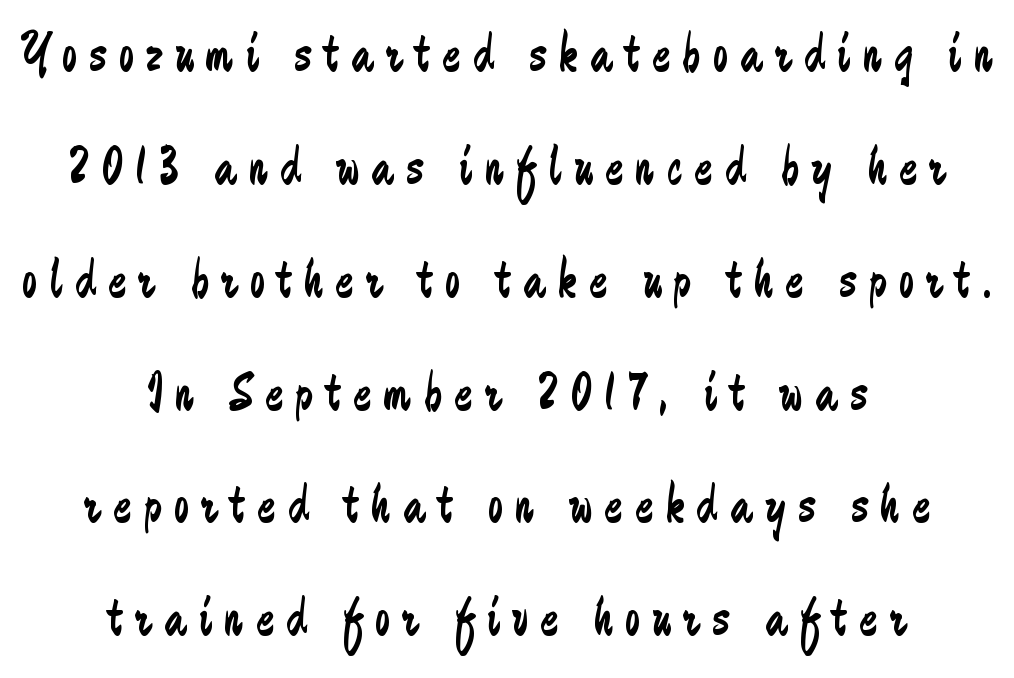
Q: Is the text bold? A: No.
Q: Is the text italic (slanted)? A: Yes.
Q: Is the typeface a serif or a sans-serif typeface? A: Sans-serif.
Q: Is the text underlined? A: No.
Q: How is the paragraph aligned? A: Centered.
Q: Is the spacing between letters normal or unusually wide? A: Unusually wide.
Q: Is the spacing between lines tight, normal or loose? A: Loose.
Q: Width (condensed, normal, or wide)? A: Condensed.
Q: Stroke contrast? A: Low.
Q: x-height? A: Small.
Q: Monospaced? A: No.
